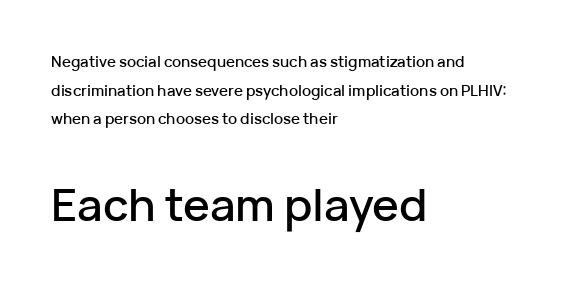
{"serif": "no", "italic": "no", "width": "normal", "stroke_contrast": "low", "x_height": "medium", "monospaced": "no", "underline": "no", "align": "left", "line_spacing": "loose", "line_spacing_ratio": 1.91, "letter_spacing": "normal", "letter_spacing_em": 0.0, "larger_block": "second", "size_ratio": 3.0, "glyph_px": 45}
